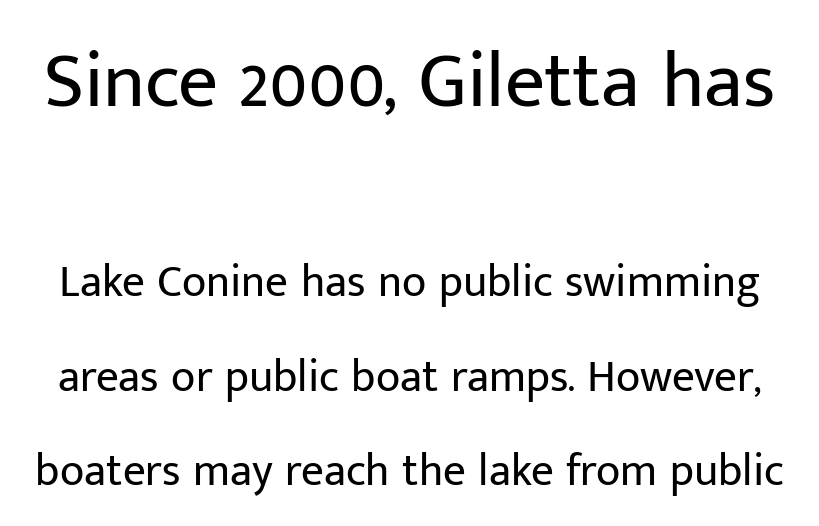
The face used here is rendered with its standard letterfit. Scale decreases going downward across the two blocks. If you drew a line through each stem, it would be perfectly vertical. Descenders are the only things crossing below the line.
